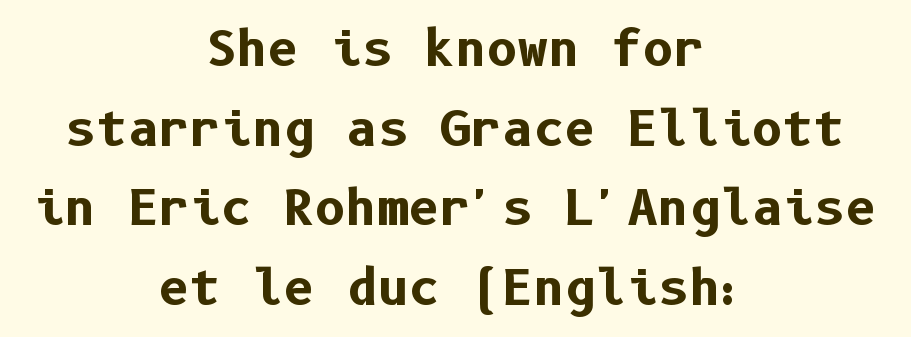
{"serif": "no", "italic": "no", "bold": "yes", "weight": "bold", "width": "normal", "stroke_contrast": "low", "x_height": "medium", "underline": "no", "align": "center", "line_spacing": "normal", "line_spacing_ratio": 1.66, "letter_spacing": "normal", "letter_spacing_em": 0.0, "glyph_px": 48}
